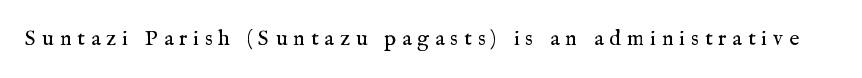
The image shows 22 px text type, upright; set unusually wide letter spacing (+0.27 em), not underlined.
